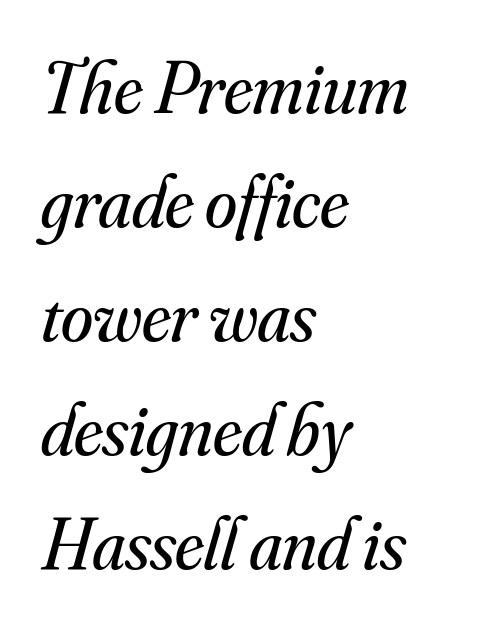
The image shows 73 px regular-weight serif type, italic (leaning right); set left-aligned, normal line spacing (1.56x), normal letter spacing, not underlined; medium stroke contrast and a small x-height.
